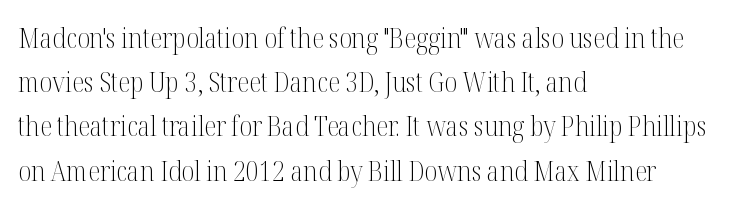
One-word summary of the alignment: left. You can tell it's not italic because the verticals are truly vertical. A typesetter would call this leading conventional body-copy spacing. Glance below the letters and you will spot only blank space. The strokes are not fattened; the text isn't bold. Proportional: the letters do not fall into vertical columns.
